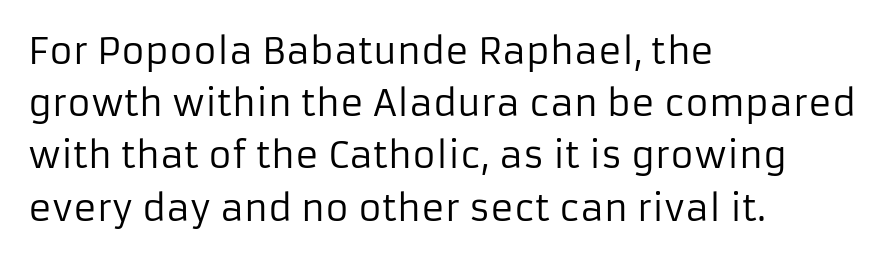
The image shows 36 px regular-weight sans-serif type, upright; set left-aligned, normal line spacing (1.45x), normal letter spacing, not underlined; low stroke contrast and a medium x-height.
